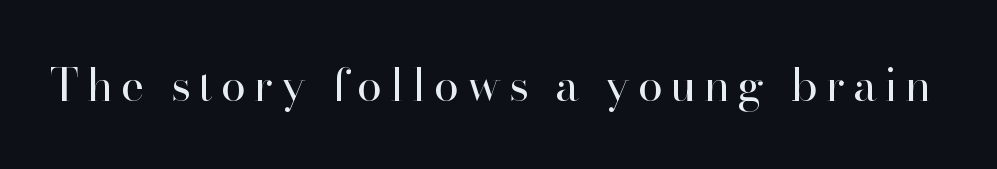
{"serif": "yes", "italic": "no", "bold": "no", "weight": "regular", "width": "normal", "stroke_contrast": "high", "x_height": "small", "monospaced": "no", "underline": "no", "glyph_px": 45}
